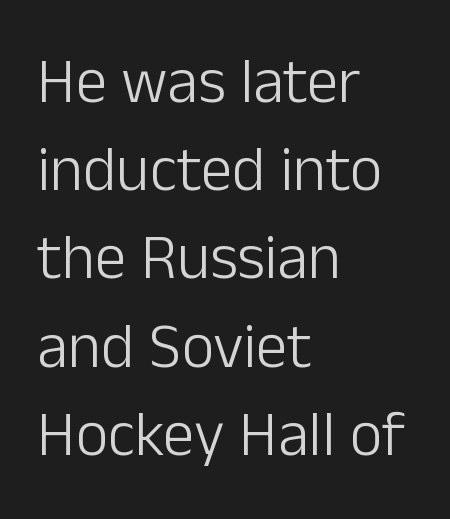
Q: Is the text bold? A: No.
Q: Is the text italic (slanted)? A: No, it is upright.
Q: Is the typeface a serif or a sans-serif typeface? A: Sans-serif.
Q: Is the text underlined? A: No.
Q: How is the paragraph aligned? A: Left-aligned.
Q: Is the spacing between letters normal or unusually wide? A: Normal.
Q: Is the spacing between lines tight, normal or loose? A: Normal.
Q: Width (condensed, normal, or wide)? A: Normal.
Q: Stroke contrast? A: Low.
Q: x-height? A: Medium.
Q: Monospaced? A: No.
